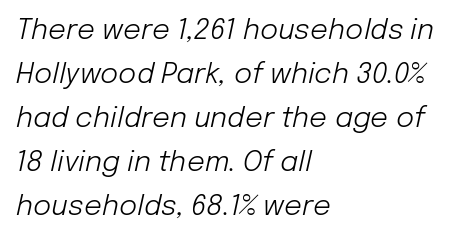
{"italic": "yes", "lean": "right", "slant_degrees": 12, "bold": "no", "weight": "light", "width": "normal", "stroke_contrast": "low", "x_height": "medium", "monospaced": "no", "underline": "no", "align": "left", "line_spacing": "normal", "line_spacing_ratio": 1.57, "letter_spacing": "normal", "letter_spacing_em": 0.0, "glyph_px": 28}
